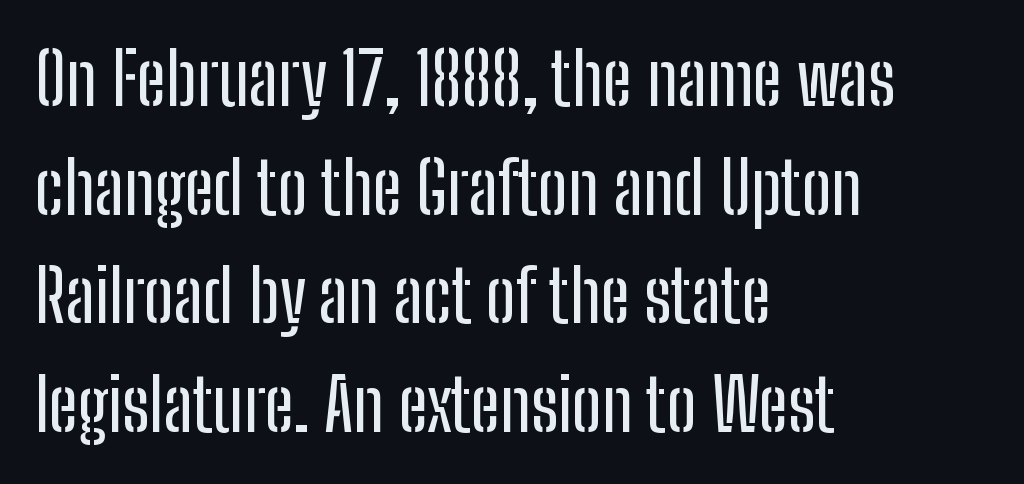
The image shows 72 px condensed sans-serif type, upright; set left-aligned, normal line spacing (1.51x), normal letter spacing, not underlined; low stroke contrast and a medium x-height.
